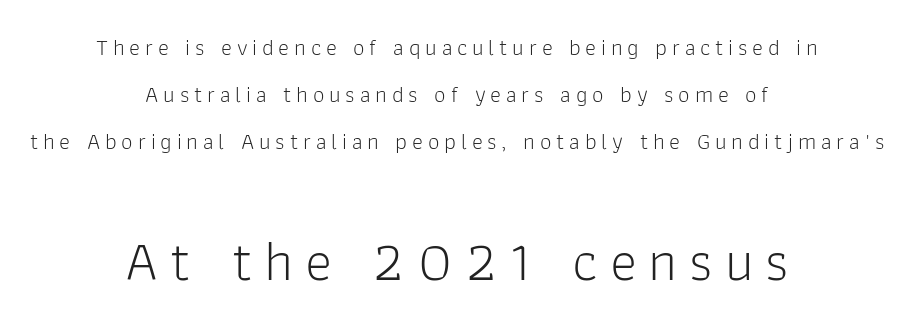
{"serif": "no", "italic": "no", "bold": "no", "weight": "light", "width": "normal", "stroke_contrast": "low", "x_height": "medium", "monospaced": "no", "underline": "no", "align": "center", "line_spacing": "loose", "line_spacing_ratio": 2.04, "letter_spacing": "wide", "letter_spacing_em": 0.21, "larger_block": "second", "size_ratio": 2.48, "glyph_px": 57}
